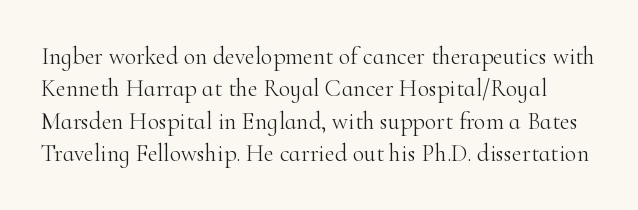
When letters stand straight like this, we call the style roman or upright. Between one letter and the next there's only the usual sliver of space. Summary of vertical rhythm: regular, with standard interline spacing. Glance below the letters and you will spot only blank space. No chunkiness to these letters — they're not bold.
